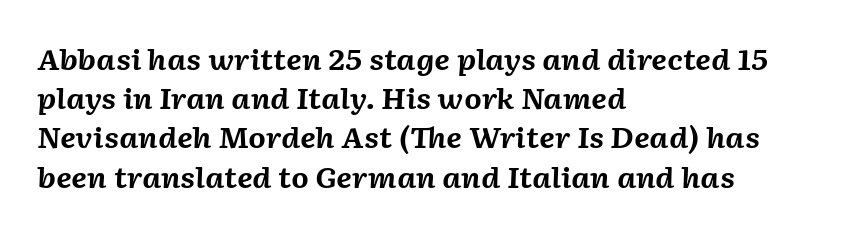
Q: Is the text bold? A: Yes.
Q: Is the text italic (slanted)? A: Yes, it leans right by about 2 degrees.
Q: Is the text underlined? A: No.
Q: How is the paragraph aligned? A: Left-aligned.
Q: Is the spacing between letters normal or unusually wide? A: Normal.
Q: Is the spacing between lines tight, normal or loose? A: Normal.
Q: Width (condensed, normal, or wide)? A: Normal.
Q: Stroke contrast? A: Medium.
Q: x-height? A: Medium.
Q: Monospaced? A: No.
